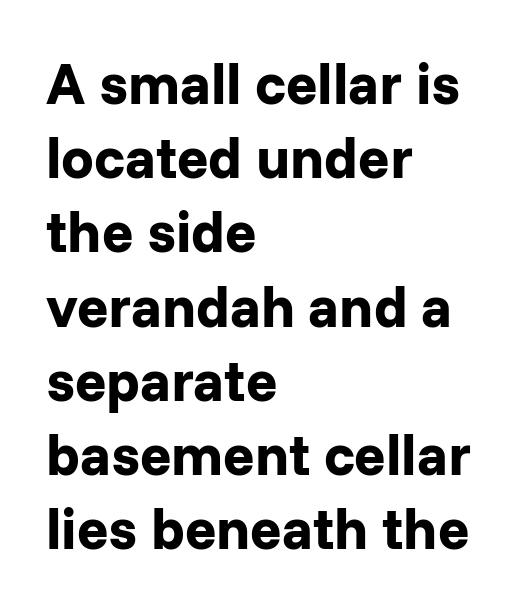
{"serif": "no", "italic": "no", "bold": "yes", "weight": "bold", "width": "normal", "stroke_contrast": "low", "x_height": "medium", "monospaced": "no", "underline": "no", "align": "left", "line_spacing": "normal", "line_spacing_ratio": 1.28, "letter_spacing": "normal", "letter_spacing_em": 0.0, "glyph_px": 58}
